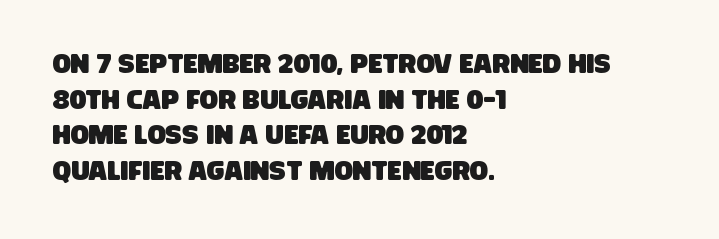
{"underline": "no", "align": "left", "line_spacing": "normal", "line_spacing_ratio": 1.32, "letter_spacing": "normal", "letter_spacing_em": 0.0, "glyph_px": 27}
